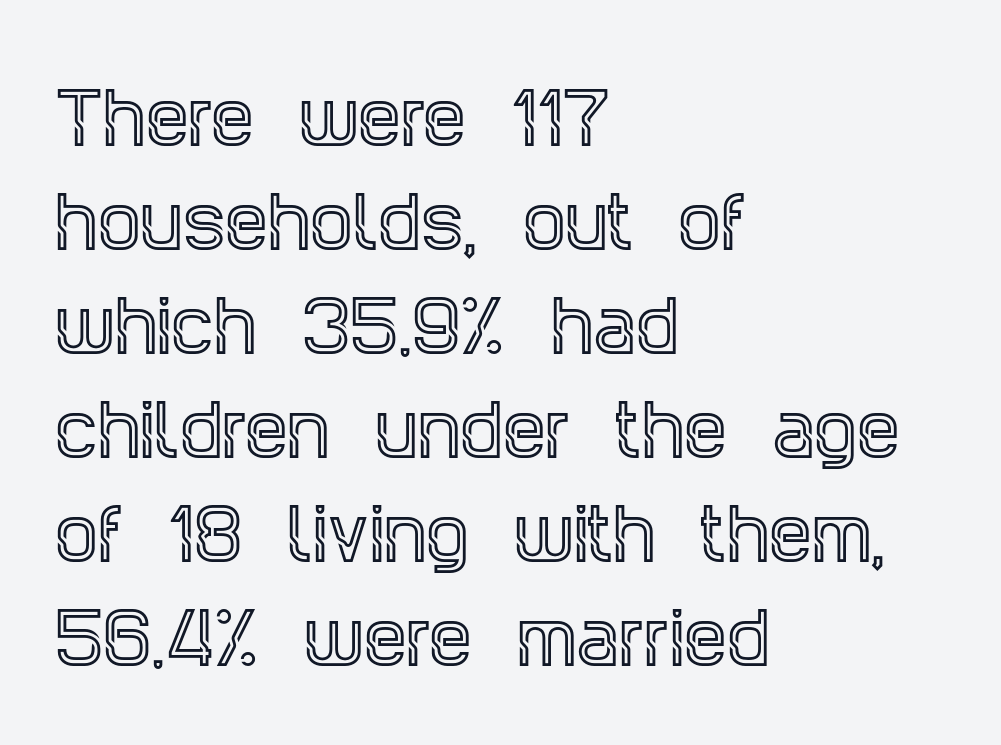
The image shows 68 px condensed serif type, upright; set left-aligned, normal line spacing (1.53x), normal letter spacing, not underlined; a large x-height.
